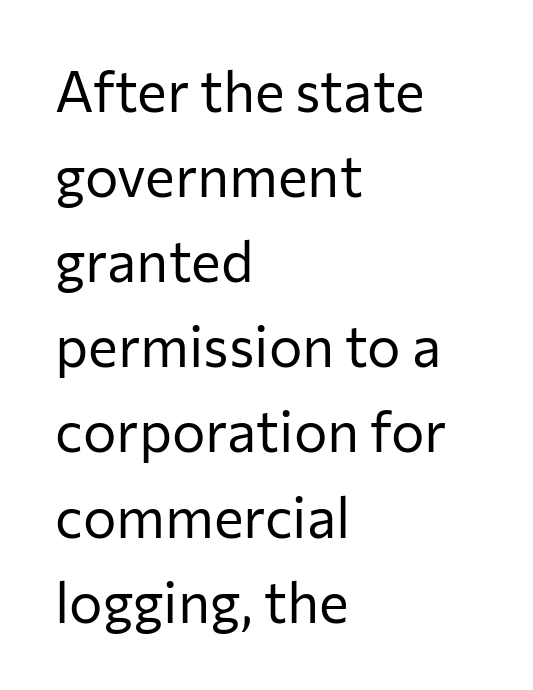
The lines sit at an ordinary, default distance from one another. Nope, not italic — everything's standing straight. Are there feet on the stems? There aren't — it's a sans. Compared with a typical body face, this is equally light or lighter still.
